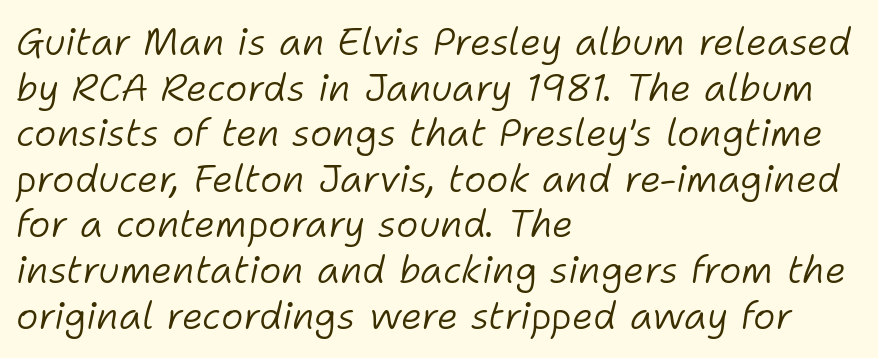
Character widths vary here, with narrow letters taking less room than wide ones. The glyphs are unaccompanied by any horizontal stroke below them. The setting favours the left margin, as ordinary paragraphs usually do. Every character sits at an angle, as italics do. There is no visible air inserted between adjacent glyphs. Vertical stems look standard width or narrower in stroke.
